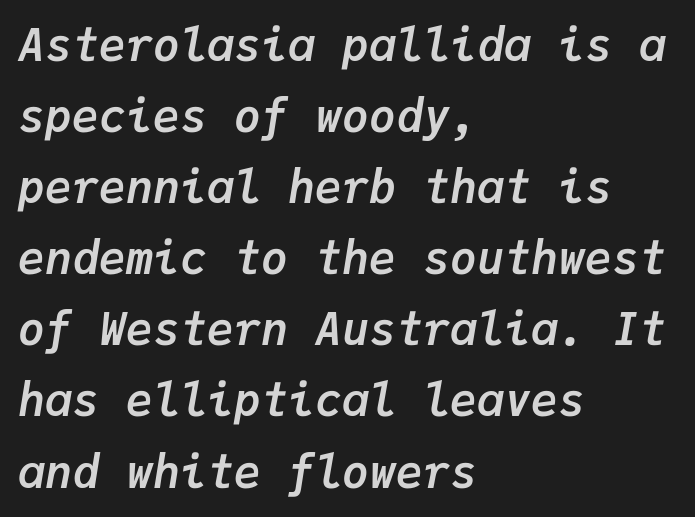
{"italic": "yes", "lean": "right", "slant_degrees": 9, "bold": "yes", "weight": "semibold", "width": "normal", "stroke_contrast": "low", "x_height": "medium", "monospaced": "yes", "underline": "no", "align": "left", "line_spacing": "normal", "line_spacing_ratio": 1.58, "letter_spacing": "normal", "letter_spacing_em": 0.0, "glyph_px": 45}
